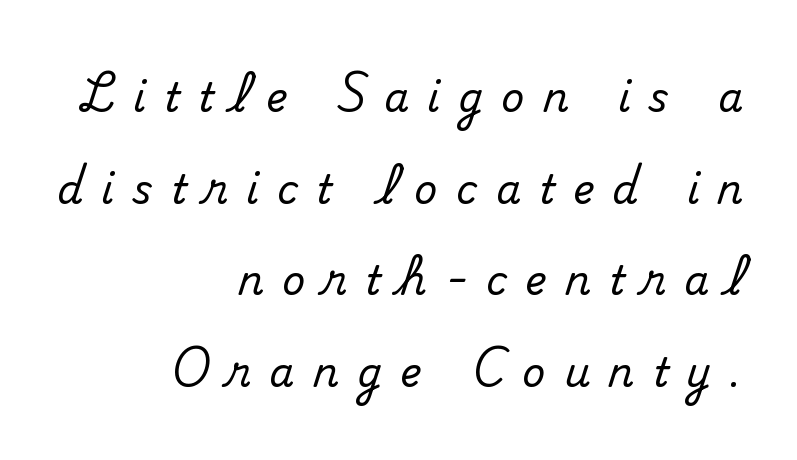
Q: Is the text italic (slanted)? A: Yes.
Q: Is the typeface a serif or a sans-serif typeface? A: Serif.
Q: Is the text underlined? A: No.
Q: How is the paragraph aligned? A: Right-aligned.
Q: Is the spacing between letters normal or unusually wide? A: Unusually wide.
Q: Is the spacing between lines tight, normal or loose? A: Loose.
Q: Width (condensed, normal, or wide)? A: Normal.
Q: Stroke contrast? A: Medium.
Q: x-height? A: Small.
Q: Monospaced? A: No.
